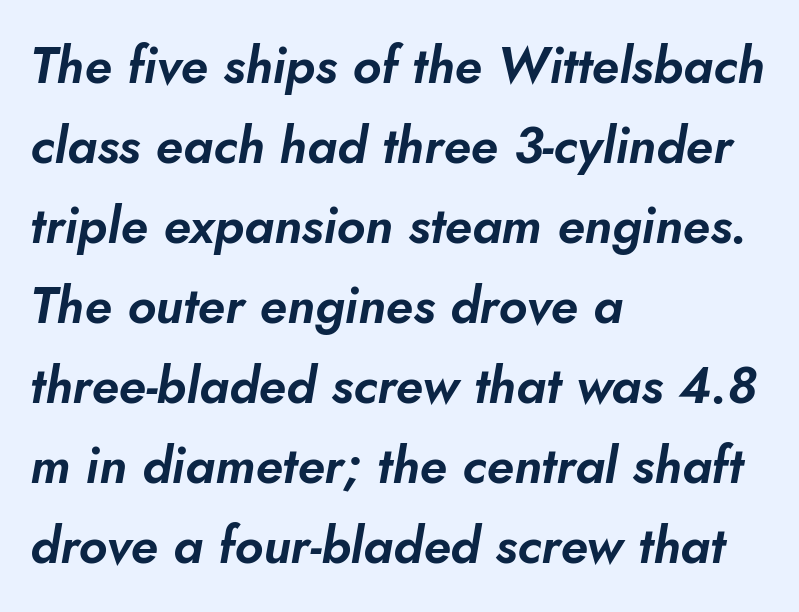
Q: Is the text italic (slanted)? A: Yes, it leans right by about 10 degrees.
Q: Is the text underlined? A: No.
Q: How is the paragraph aligned? A: Left-aligned.
Q: Is the spacing between letters normal or unusually wide? A: Normal.
Q: Is the spacing between lines tight, normal or loose? A: Normal.
Q: Width (condensed, normal, or wide)? A: Normal.
Q: Stroke contrast? A: Low.
Q: x-height? A: Small.
Q: Monospaced? A: No.
